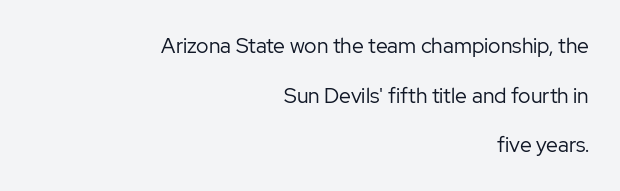
{"italic": "no", "bold": "no", "underline": "no", "align": "right", "line_spacing": "loose", "line_spacing_ratio": 2.36, "letter_spacing": "normal", "letter_spacing_em": 0.0, "glyph_px": 21}
